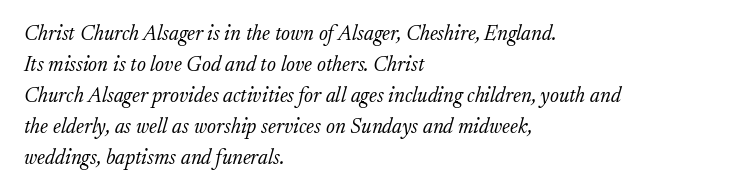
The image shows 21 px text type, italic (leaning right); set left-aligned, normal line spacing (1.48x), normal letter spacing, not underlined.
